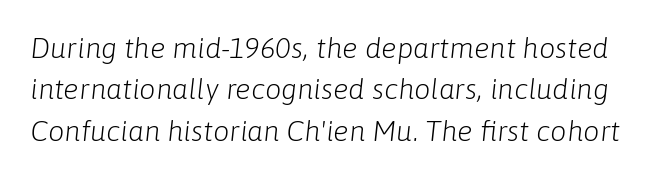
Nobody drew a line under any word here. There's an unmistakable incline to the writing here. Default kerning and tracking; the words read as compact shapes. These lines are rendered in a variable-pitch font.
